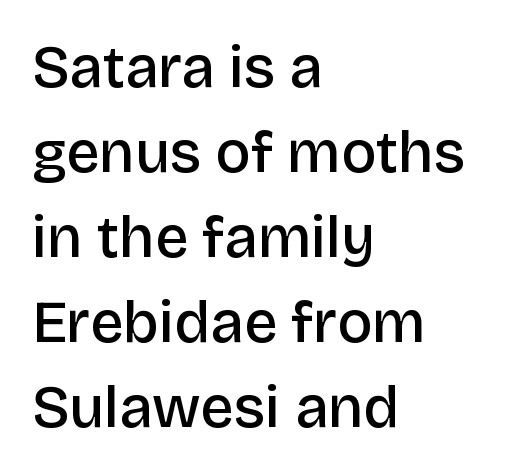
{"serif": "no", "italic": "no", "bold": "semi", "weight": "semibold", "width": "normal", "stroke_contrast": "low", "x_height": "large", "monospaced": "no", "underline": "no", "align": "left", "line_spacing": "normal", "line_spacing_ratio": 1.44, "letter_spacing": "normal", "letter_spacing_em": 0.0, "glyph_px": 59}
